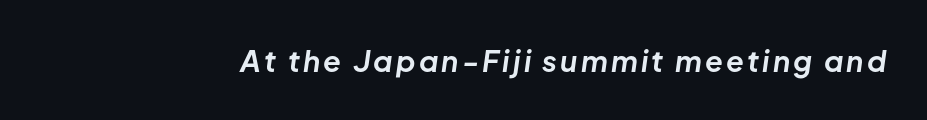
The image shows 29 px bold type, italic (leaning right); set not underlined; low stroke contrast and a medium x-height.
